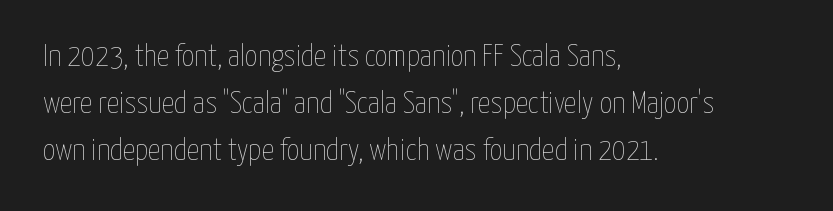
Has an underline been added? It has not. You could not count columns in this text — the font is proportionally spaced. Evenly set lines give the paragraph a standard silhouette. Glyph-to-glyph distance matches everyday printed text. Posture: upright roman. The compositor pushed each line to the left boundary.
